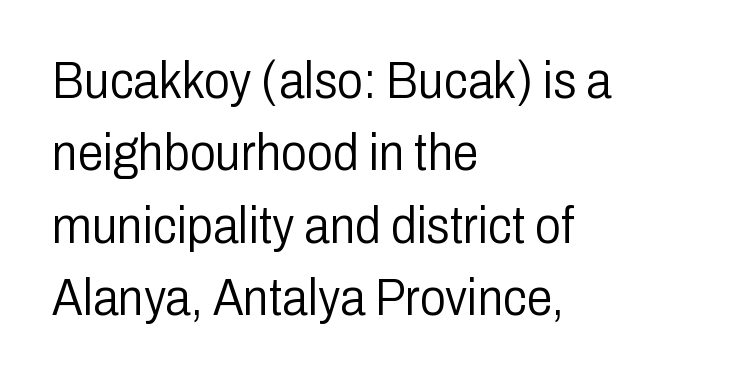
The leading is moderate, giving the passage an even texture. Caption: multi-line text, flush left, ragged right. Quick note: underline off. This sample uses an upright cut, with every glyph sitting square on the baseline. Weight: not bold — regular or lighter.
